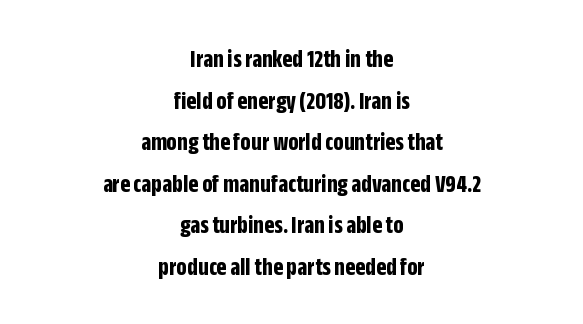
The image shows 26 px bold type, upright; set centered, normal line spacing (1.6x), normal letter spacing, not underlined.
